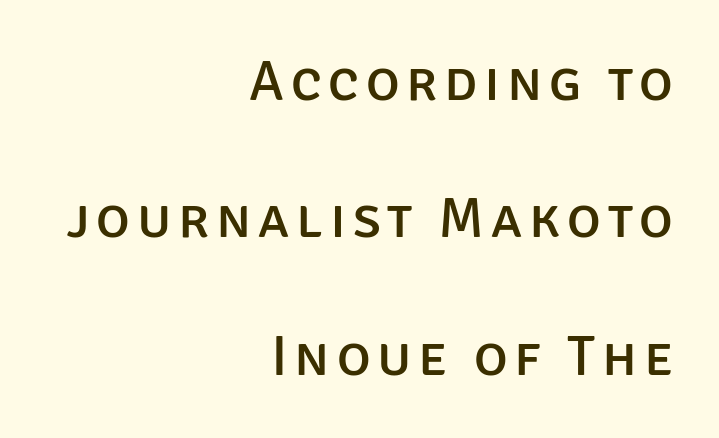
{"serif": "no", "italic": "no", "width": "normal", "stroke_contrast": "low", "x_height": "large", "monospaced": "no", "underline": "no", "align": "right", "line_spacing": "loose", "line_spacing_ratio": 2.41, "glyph_px": 57}
